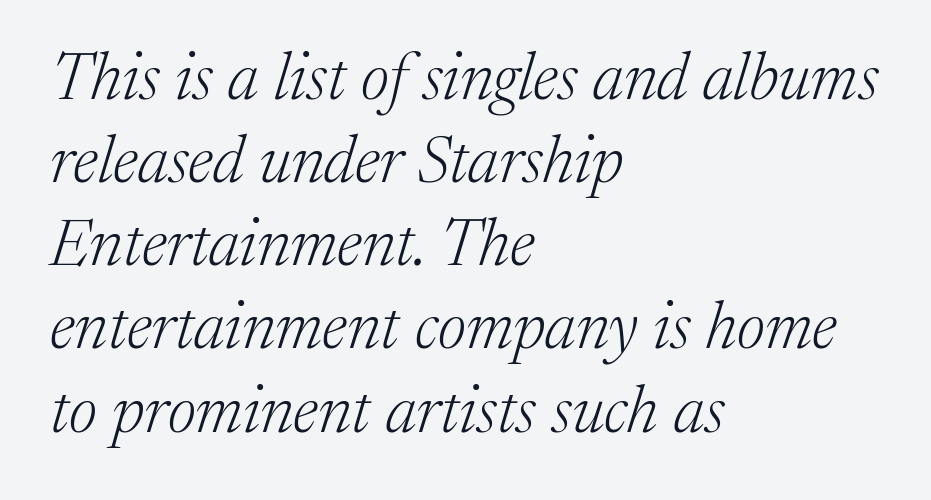
Q: Is the text bold? A: No.
Q: Is the text italic (slanted)? A: Yes, it leans right by about 17 degrees.
Q: Is the typeface a serif or a sans-serif typeface? A: Serif.
Q: Is the text underlined? A: No.
Q: How is the paragraph aligned? A: Left-aligned.
Q: Is the spacing between letters normal or unusually wide? A: Normal.
Q: Is the spacing between lines tight, normal or loose? A: Normal.
Q: Width (condensed, normal, or wide)? A: Normal.
Q: Stroke contrast? A: Medium.
Q: x-height? A: Medium.
Q: Monospaced? A: No.
